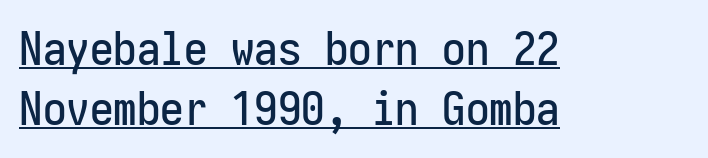
Q: Is the text italic (slanted)? A: No, it is upright.
Q: Is the typeface a serif or a sans-serif typeface? A: Sans-serif.
Q: Is the text underlined? A: Yes.
Q: How is the paragraph aligned? A: Left-aligned.
Q: Is the spacing between letters normal or unusually wide? A: Normal.
Q: Is the spacing between lines tight, normal or loose? A: Normal.
Q: Width (condensed, normal, or wide)? A: Condensed.
Q: Stroke contrast? A: Low.
Q: x-height? A: Medium.
Q: Monospaced? A: Yes.
